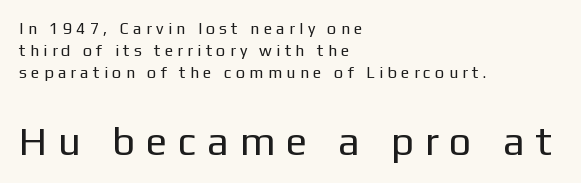
Q: Is the text bold? A: No.
Q: Is the text italic (slanted)? A: No, it is upright.
Q: Is the typeface a serif or a sans-serif typeface? A: Sans-serif.
Q: Is the text underlined? A: No.
Q: How is the paragraph aligned? A: Left-aligned.
Q: Is the spacing between letters normal or unusually wide? A: Unusually wide.
Q: Is the spacing between lines tight, normal or loose? A: Normal.
Q: Which block of text is set in a larger size, the first (top) or the second (bottom)? A: The second (bottom) one.
Q: Width (condensed, normal, or wide)? A: Normal.
Q: Stroke contrast? A: Low.
Q: x-height? A: Medium.
Q: Monospaced? A: No.
